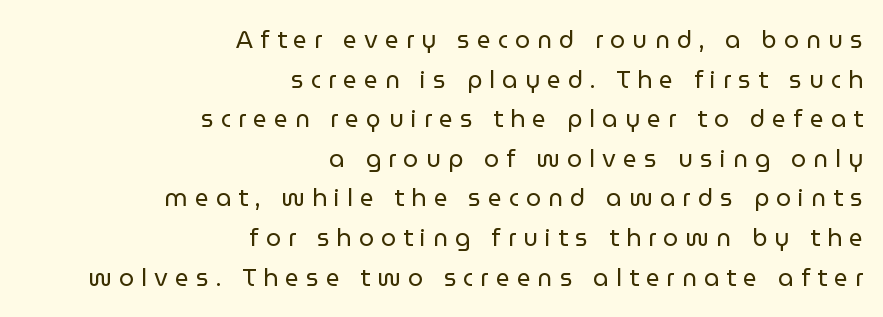
Q: Is the text bold? A: No.
Q: Is the text italic (slanted)? A: No, it is upright.
Q: Is the text underlined? A: No.
Q: How is the paragraph aligned? A: Right-aligned.
Q: Is the spacing between letters normal or unusually wide? A: Unusually wide.
Q: Is the spacing between lines tight, normal or loose? A: Normal.
